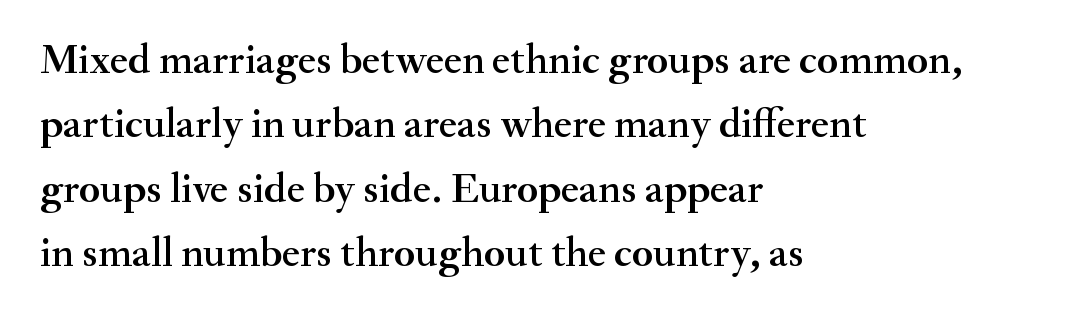
The image shows 43 px serif type, upright; set left-aligned, normal line spacing (1.5x), normal letter spacing, not underlined; medium stroke contrast and a small x-height.
